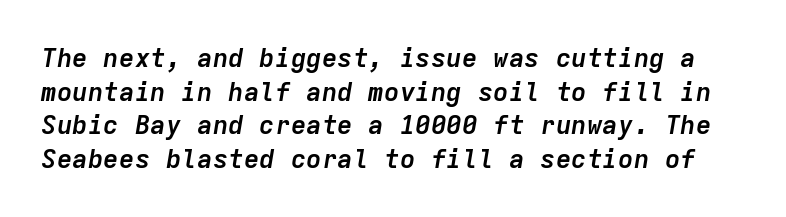
Standard letterfit; no display-style spreading of the glyphs. Does the lettering tilt? It does — this is italic. The rows are spaced the way most documents space them. On the weight axis this lands at bold, roughly 700.
